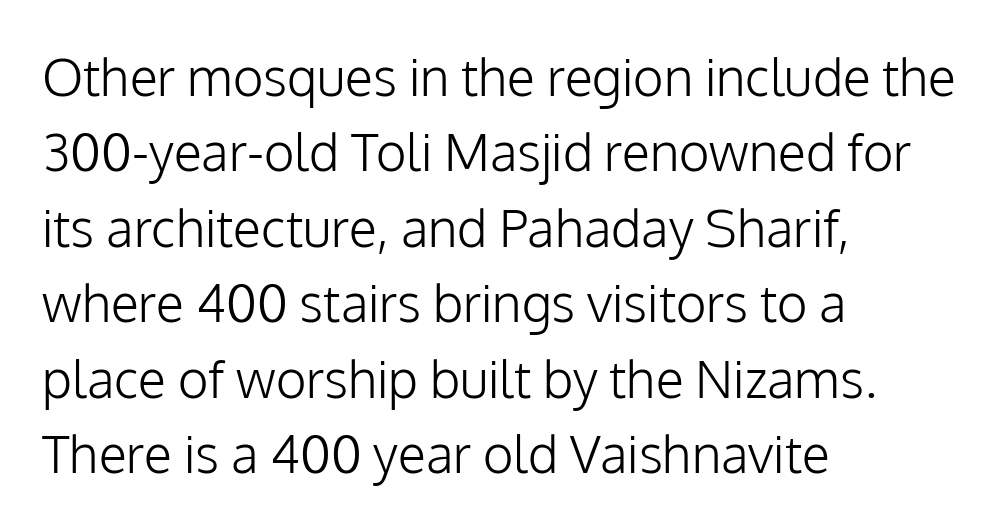
The image shows 52 px light sans-serif type, upright; set left-aligned, normal line spacing (1.45x), normal letter spacing, not underlined; low stroke contrast and a medium x-height.
